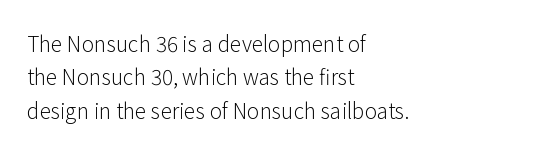
The image shows 21 px text type, upright; set left-aligned, normal line spacing (1.59x), normal letter spacing, not underlined.
